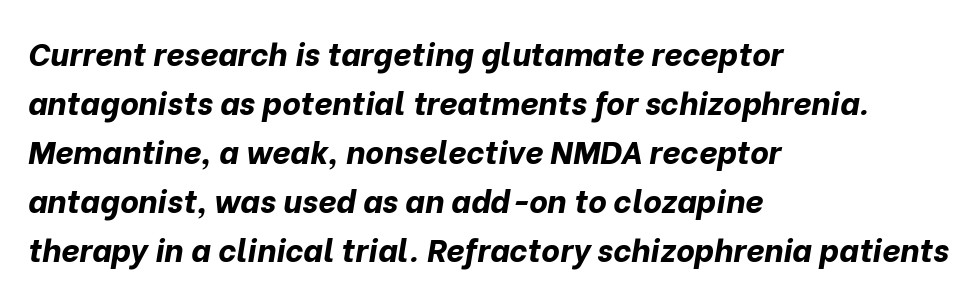
Students, note that the glyphs here touch the page at normal intervals. The foot of each line stays bare and open. Leftover space on each line is placed entirely after the last word. Chunky letters — that's bold for sure. The leading is moderate, giving the passage an even texture.
